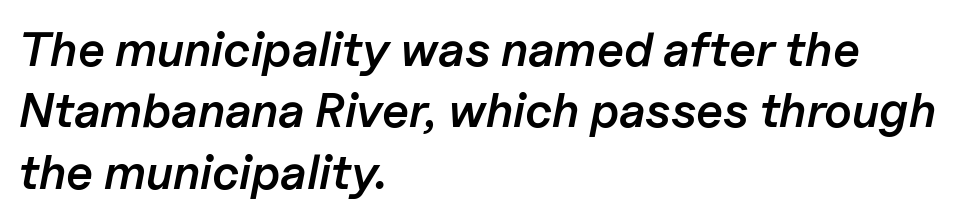
The image shows 48 px semibold type, italic (leaning right); set left-aligned, normal line spacing (1.28x), normal letter spacing, not underlined; low stroke contrast and a medium x-height.
